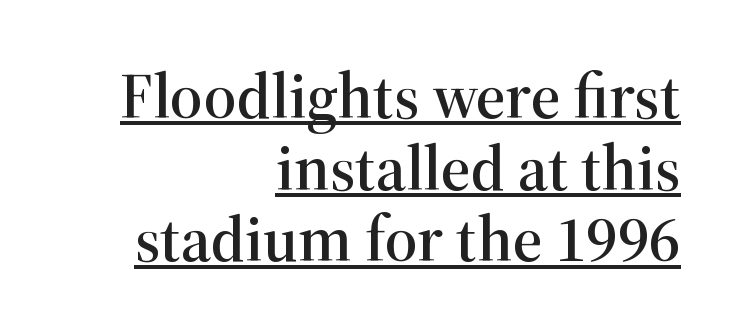
These lines are rendered in a variable-pitch font. It's the straight-up-and-down kind of type. Observe the serifs anchoring each vertical stroke in this sample. Rows of type sit shoulder to shoulder in the vertical direction. Line endings align vertically; line beginnings do not. Like a heading marked for emphasis, these lines bear an underscore.
